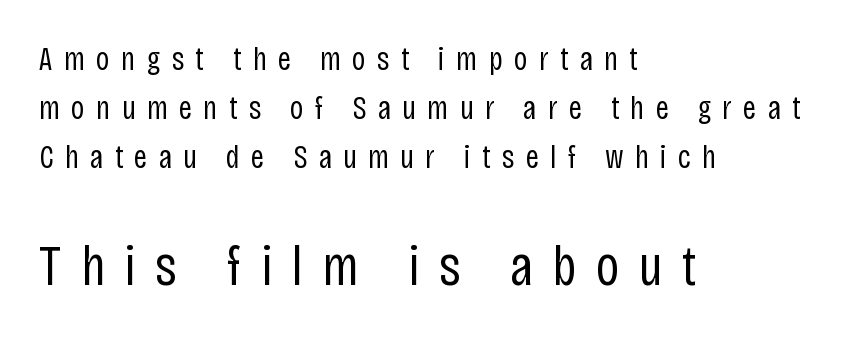
Q: Is the text bold? A: No.
Q: Is the text italic (slanted)? A: No, it is upright.
Q: Is the typeface a serif or a sans-serif typeface? A: Sans-serif.
Q: Is the text underlined? A: No.
Q: How is the paragraph aligned? A: Left-aligned.
Q: Is the spacing between letters normal or unusually wide? A: Unusually wide.
Q: Is the spacing between lines tight, normal or loose? A: Normal.
Q: Which block of text is set in a larger size, the first (top) or the second (bottom)? A: The second (bottom) one.
Q: Width (condensed, normal, or wide)? A: Condensed.
Q: Stroke contrast? A: Low.
Q: x-height? A: Large.
Q: Monospaced? A: No.
